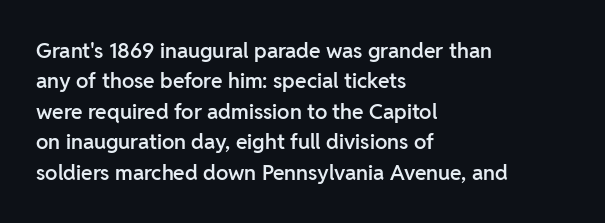
Q: Is the text bold? A: Semi-bold.
Q: Is the text italic (slanted)? A: No, it is upright.
Q: Is the text underlined? A: No.
Q: How is the paragraph aligned? A: Left-aligned.
Q: Is the spacing between letters normal or unusually wide? A: Normal.
Q: Is the spacing between lines tight, normal or loose? A: Normal.
